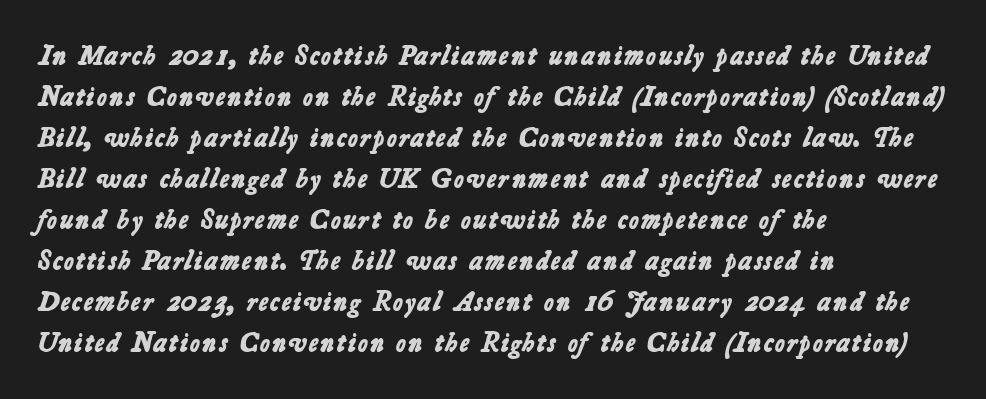
{"bold": "yes", "underline": "no", "align": "left", "line_spacing": "normal", "line_spacing_ratio": 1.52, "letter_spacing": "normal", "letter_spacing_em": 0.0, "glyph_px": 27}
